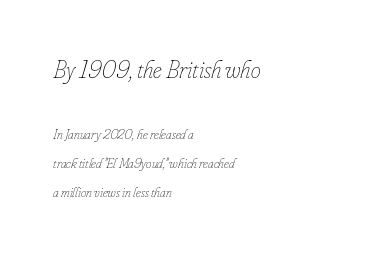
The image shows 25 px text type, italic (leaning right); set left-aligned, loose line spacing (2.07x), normal letter spacing, not underlined; the first (top) block is 1.79x larger.
